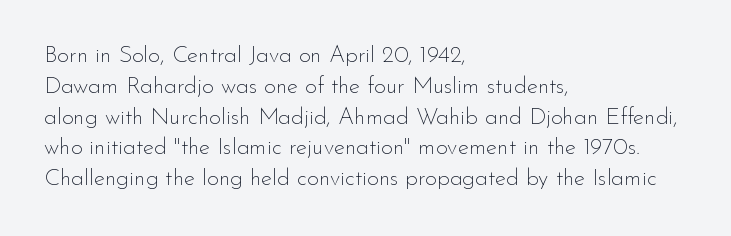
Descenders are the only things crossing below the line. The font sits on the lighter half of the weight spectrum, regular included. Does the copy run flush right? No — it runs flush left. Vertically, the passage feels balanced, rows spaced as you'd expect.
